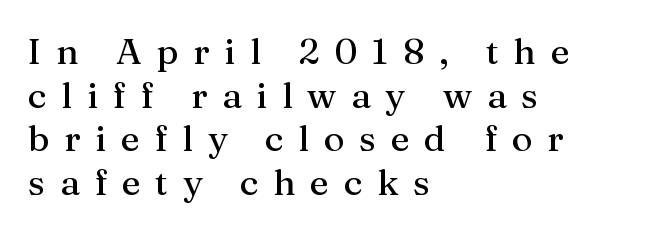
{"serif": "yes", "italic": "no", "width": "normal", "stroke_contrast": "medium", "x_height": "medium", "monospaced": "no", "underline": "no", "align": "left", "line_spacing_ratio": 1.21, "letter_spacing": "wide", "letter_spacing_em": 0.41, "glyph_px": 36}
